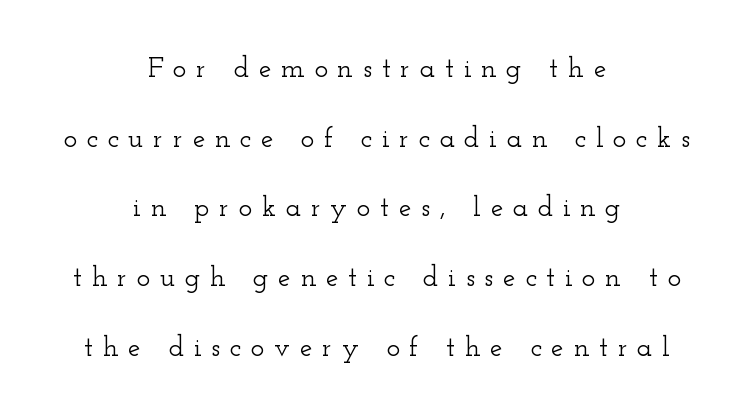
{"serif": "yes", "italic": "no", "width": "wide", "stroke_contrast": "low", "x_height": "small", "monospaced": "no", "underline": "no", "align": "center", "line_spacing": "loose", "line_spacing_ratio": 2.49, "letter_spacing": "wide", "letter_spacing_em": 0.35, "glyph_px": 28}
